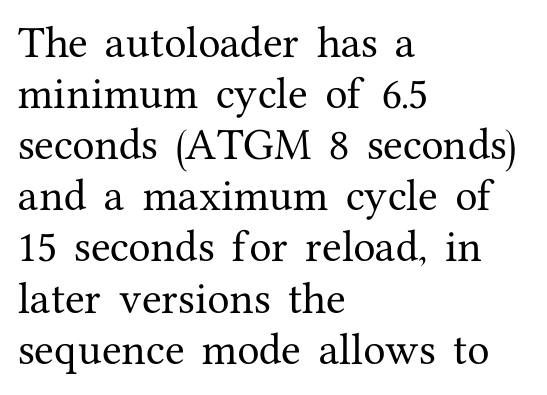
The image shows 36 px serif type, upright; set left-aligned, normal line spacing (1.42x), normal letter spacing, not underlined; medium stroke contrast and a medium x-height.
